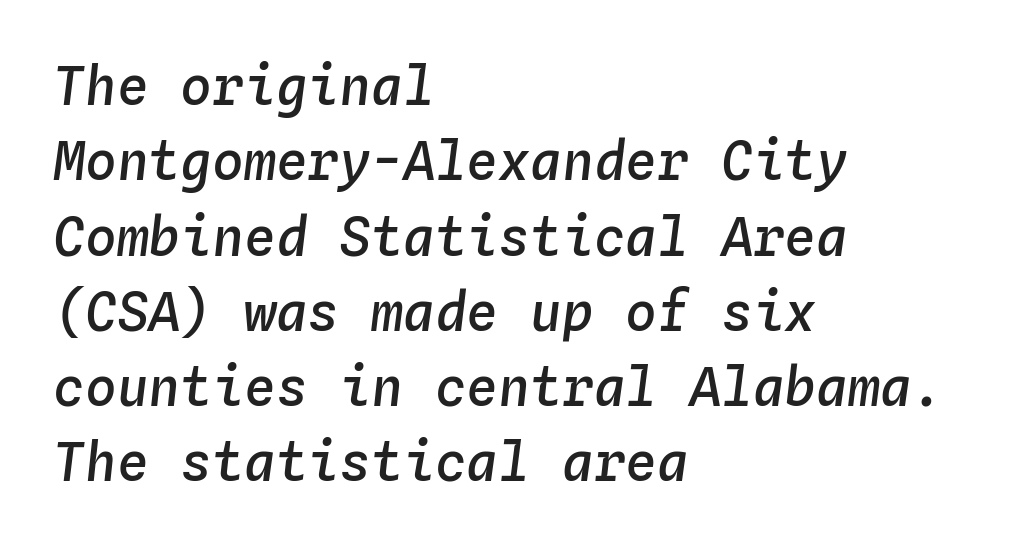
Q: Is the text bold? A: Semi-bold.
Q: Is the text italic (slanted)? A: Yes, it leans right by about 4 degrees.
Q: Is the text underlined? A: No.
Q: How is the paragraph aligned? A: Left-aligned.
Q: Is the spacing between letters normal or unusually wide? A: Normal.
Q: Is the spacing between lines tight, normal or loose? A: Normal.
Q: Width (condensed, normal, or wide)? A: Normal.
Q: Stroke contrast? A: Low.
Q: x-height? A: Medium.
Q: Monospaced? A: Yes.
